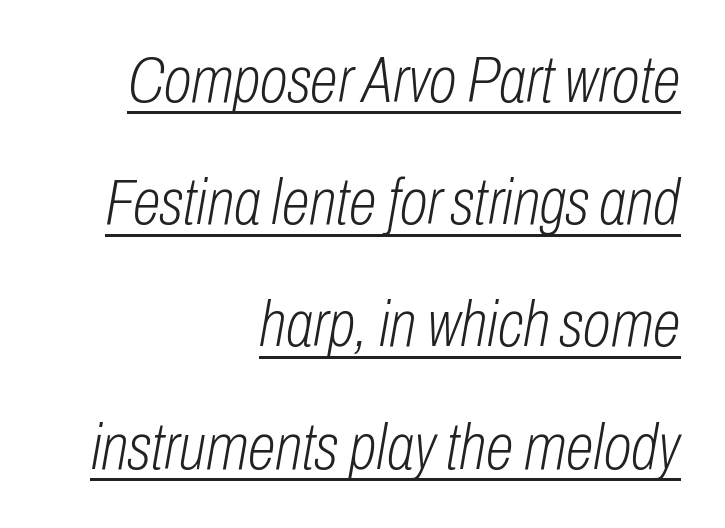
{"italic": "yes", "lean": "right", "slant_degrees": 10, "bold": "no", "weight": "light", "width": "condensed", "stroke_contrast": "low", "x_height": "medium", "monospaced": "no", "underline": "yes", "align": "right", "line_spacing": "loose", "line_spacing_ratio": 1.91, "letter_spacing": "normal", "letter_spacing_em": 0.0, "glyph_px": 64}
